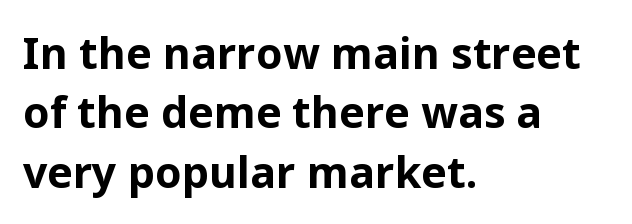
Q: Is the text bold? A: Yes.
Q: Is the text italic (slanted)? A: No, it is upright.
Q: Is the typeface a serif or a sans-serif typeface? A: Sans-serif.
Q: Is the text underlined? A: No.
Q: How is the paragraph aligned? A: Left-aligned.
Q: Is the spacing between letters normal or unusually wide? A: Normal.
Q: Is the spacing between lines tight, normal or loose? A: Normal.
Q: Width (condensed, normal, or wide)? A: Normal.
Q: Stroke contrast? A: Low.
Q: x-height? A: Medium.
Q: Monospaced? A: No.
